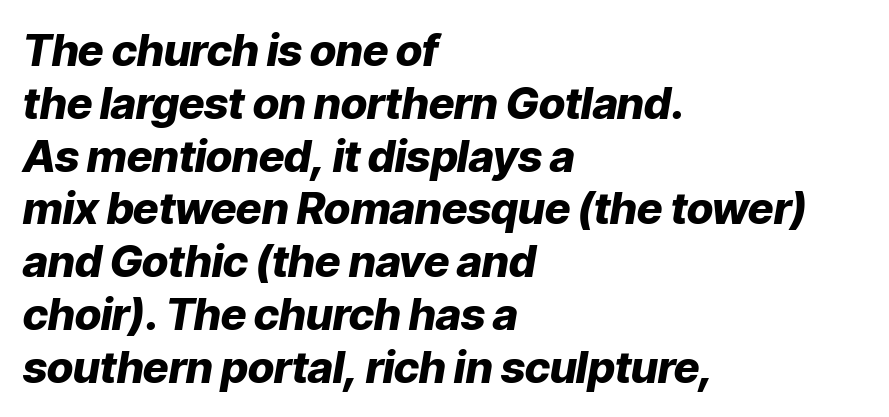
Q: Is the text bold? A: Yes.
Q: Is the text italic (slanted)? A: Yes, it leans right by about 9 degrees.
Q: Is the text underlined? A: No.
Q: How is the paragraph aligned? A: Left-aligned.
Q: Is the spacing between letters normal or unusually wide? A: Normal.
Q: Width (condensed, normal, or wide)? A: Normal.
Q: Stroke contrast? A: Low.
Q: x-height? A: Medium.
Q: Monospaced? A: No.
